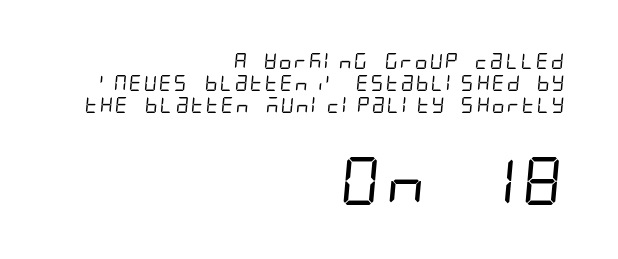
{"serif": "no", "bold": "no", "weight": "regular", "width": "condensed", "stroke_contrast": "low", "x_height": "large", "underline": "no", "align": "right", "line_spacing": "normal", "line_spacing_ratio": 1.37, "letter_spacing": "normal", "letter_spacing_em": 0.0, "larger_block": "second", "size_ratio": 3.0, "glyph_px": 48}
